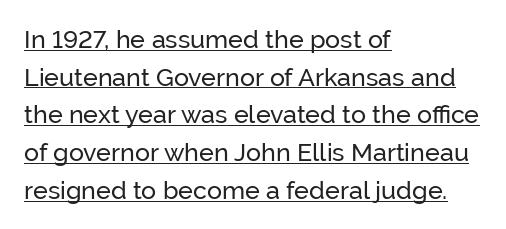
Q: Is the text italic (slanted)? A: No, it is upright.
Q: Is the text underlined? A: Yes.
Q: How is the paragraph aligned? A: Left-aligned.
Q: Is the spacing between letters normal or unusually wide? A: Normal.
Q: Is the spacing between lines tight, normal or loose? A: Normal.
